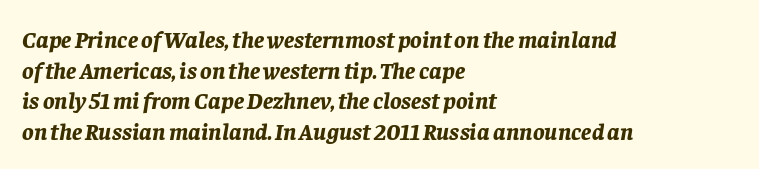
Heavy, bold letterforms. Letter spacing: default. Vertical spacing — default. The area under the type is left untouched. Horizontally, the lines are justified to the leading edge only.
